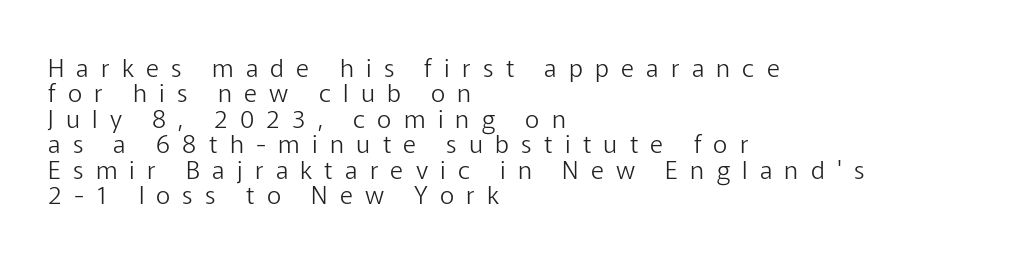
If you drew a ruler down the left edge, every line would touch it. The tracking jumps out immediately: characters are airy and widely separated. Vertical spacing — tight. Counters stay open thanks to moderate or lighter strokes. This rendering features lettering with no underline. The specimen reads as upright at a glance.
